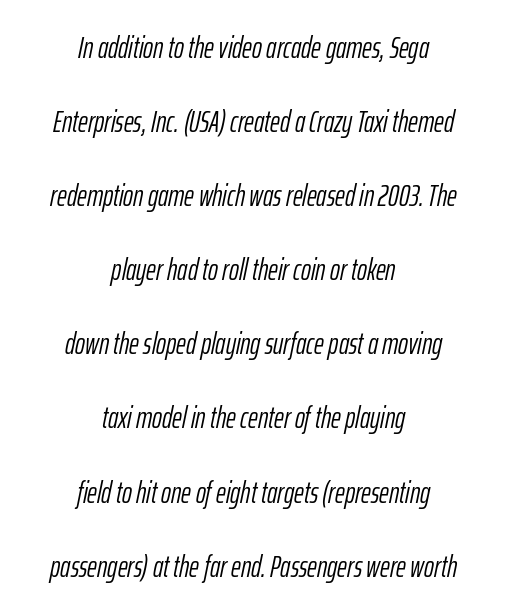
The image shows 30 px light, condensed type, italic (leaning right); set centered, loose line spacing (2.47x), normal letter spacing, not underlined; low stroke contrast and a medium x-height.
